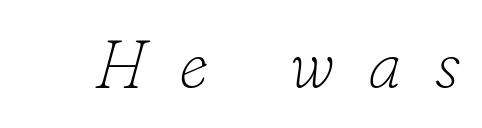
Plain, unruled lines of type. The letters are slanted; this is an italic face. Character widths vary here, with narrow letters taking less room than wide ones. Examine the stroke ends and you'll spot serifs. No chunkiness to these letters — they're not bold. How are the letters spaced? Widely, with obvious added tracking.
